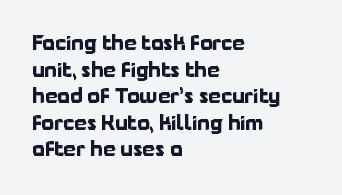
Q: Is the text bold? A: Yes.
Q: Is the text italic (slanted)? A: No, it is upright.
Q: Is the text underlined? A: No.
Q: How is the paragraph aligned? A: Left-aligned.
Q: Is the spacing between letters normal or unusually wide? A: Normal.
Q: Is the spacing between lines tight, normal or loose? A: Normal.
